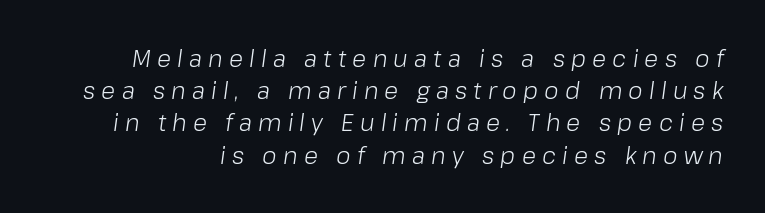
The image shows 23 px text type, italic (leaning right); set normal line spacing (1.4x), unusually wide letter spacing (+0.27 em), not underlined.
